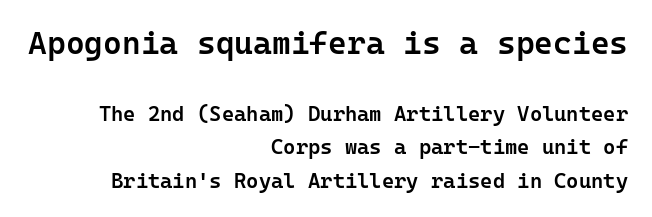
A flush-right, rag-left setting is used for this passage. Compared with typical body copy, the letter spacing here is the same. The strip under each line holds only bare page. Block one is the big one; block two sits smaller underneath. Are there feet on the stems? There aren't — it's a sans.
